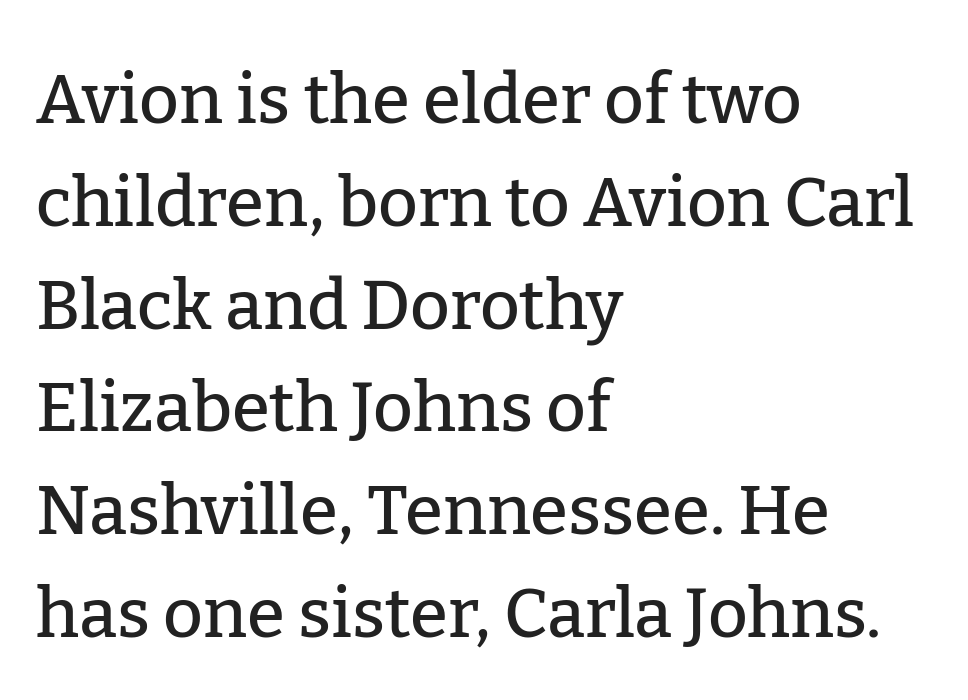
Q: Is the text italic (slanted)? A: No, it is upright.
Q: Is the typeface a serif or a sans-serif typeface? A: Serif.
Q: Is the text underlined? A: No.
Q: How is the paragraph aligned? A: Left-aligned.
Q: Is the spacing between letters normal or unusually wide? A: Normal.
Q: Is the spacing between lines tight, normal or loose? A: Normal.
Q: Width (condensed, normal, or wide)? A: Normal.
Q: Stroke contrast? A: Low.
Q: x-height? A: Medium.
Q: Monospaced? A: No.
